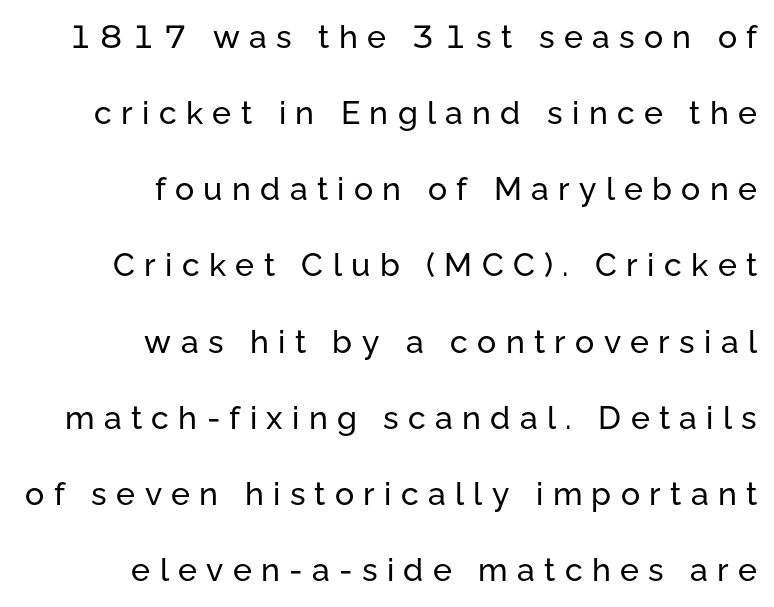
Leading is clearly above the norm, producing a sparse column. Each word looks stretched out because of the extra space between its letters. The words here are not underlined. Are there feet on the stems? There aren't — it's a sans.
